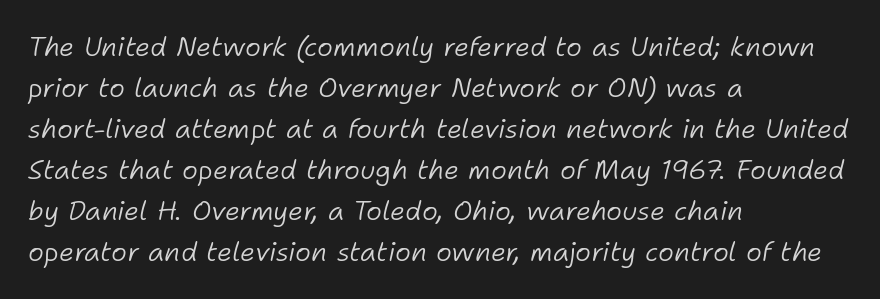
Q: Is the text bold? A: No.
Q: Is the text italic (slanted)? A: Yes, it leans right by about 11 degrees.
Q: Is the text underlined? A: No.
Q: How is the paragraph aligned? A: Left-aligned.
Q: Is the spacing between letters normal or unusually wide? A: Normal.
Q: Is the spacing between lines tight, normal or loose? A: Normal.
